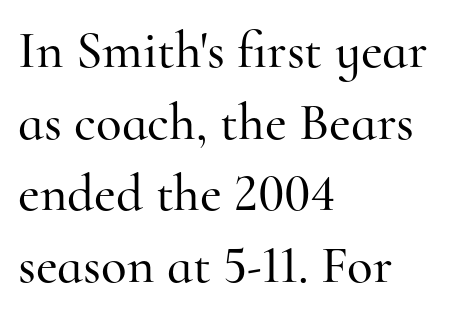
Reading down the column, the eye jumps a familiar distance to each next line. The string is rendered with underlining switched off. Spacing verdict: proportional, widths tailored to each character. Short note: letters normally spaced. Notice how the stems are strictly vertical — no italics here. The designer went with a serif here, giving each stem small feet.
